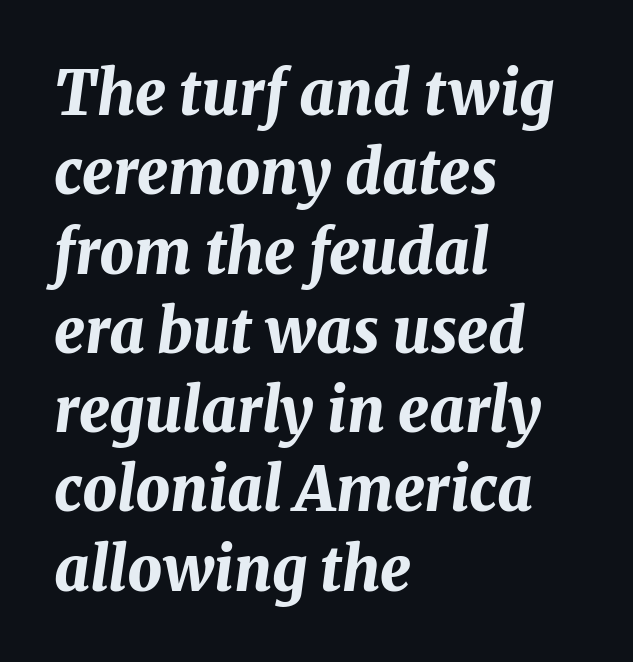
These lines sit exactly where default settings would place them. The baseline area is clear. The axis of the letterforms is tilted away from vertical. Is this a fixed-width face? No — the glyphs have proportional, varying widths.
